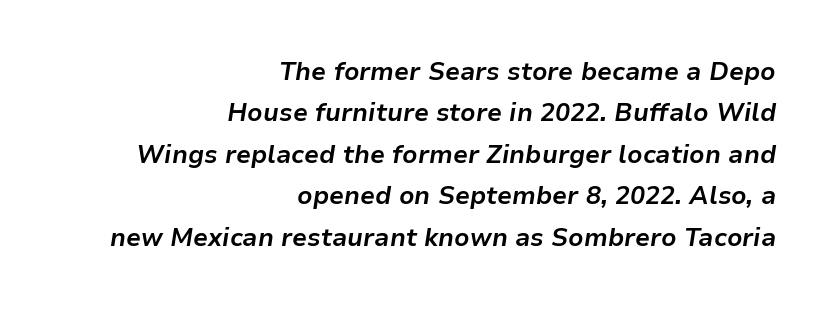
The image shows 25 px bold type, italic (leaning right); set right-aligned, normal line spacing (1.66x), normal letter spacing, not underlined.
